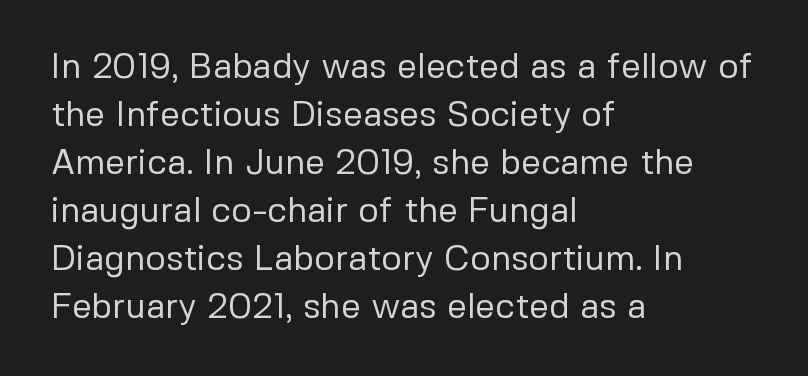
{"serif": "no", "italic": "no", "bold": "no", "weight": "regular", "width": "normal", "stroke_contrast": "low", "x_height": "medium", "monospaced": "no", "underline": "no", "align": "left", "line_spacing": "normal", "line_spacing_ratio": 1.37, "letter_spacing": "normal", "letter_spacing_em": 0.0, "glyph_px": 35}
